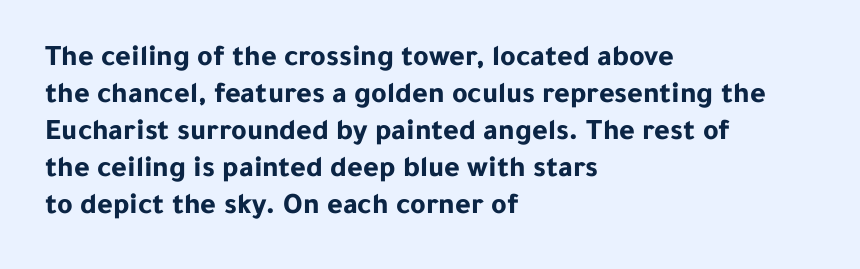
The image shows 30 px bold sans-serif type, upright; set left-aligned, line spacing 1.23x, normal letter spacing, not underlined; low stroke contrast and a medium x-height.
